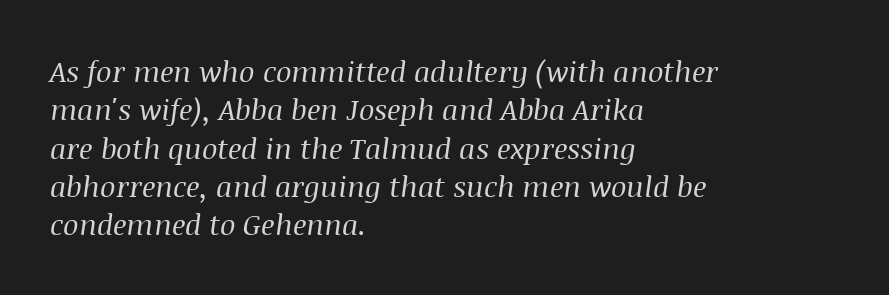
Successive baselines arrive at the customary interval. Every row of glyphs begins at an identical x-position on the left. The letters are slanted; this is an italic face. Between one letter and the next there's only the usual sliver of space. This rendering employs a face with finishing strokes, i.e., a serif. The passage shown is not bold in any degree.
